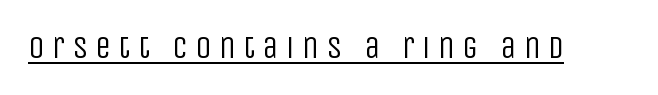
Q: Is the text bold? A: No.
Q: Is the text italic (slanted)? A: No, it is upright.
Q: Is the typeface a serif or a sans-serif typeface? A: Sans-serif.
Q: Is the text underlined? A: Yes.
Q: Is the spacing between letters normal or unusually wide? A: Unusually wide.
Q: Width (condensed, normal, or wide)? A: Condensed.
Q: Stroke contrast? A: Low.
Q: x-height? A: Large.
Q: Monospaced? A: No.
